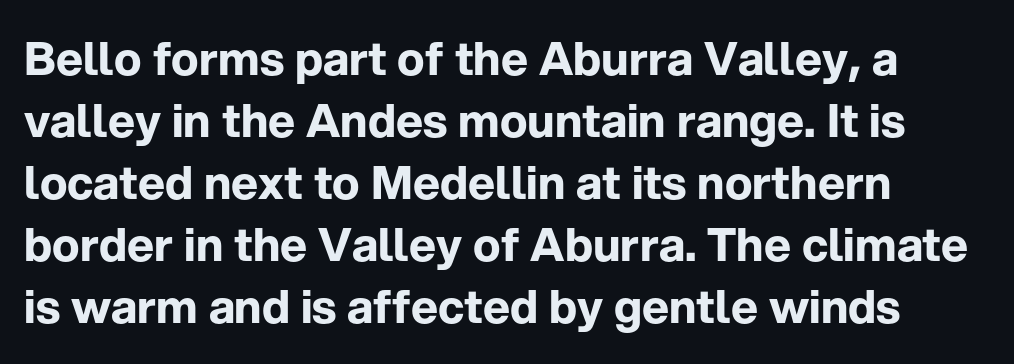
Leftover space on each line is placed entirely after the last word. Strokes here are thick enough to call this a true bold. Is there any slant? The stems are plumb. Honestly, there is no underline to notice here at all.
